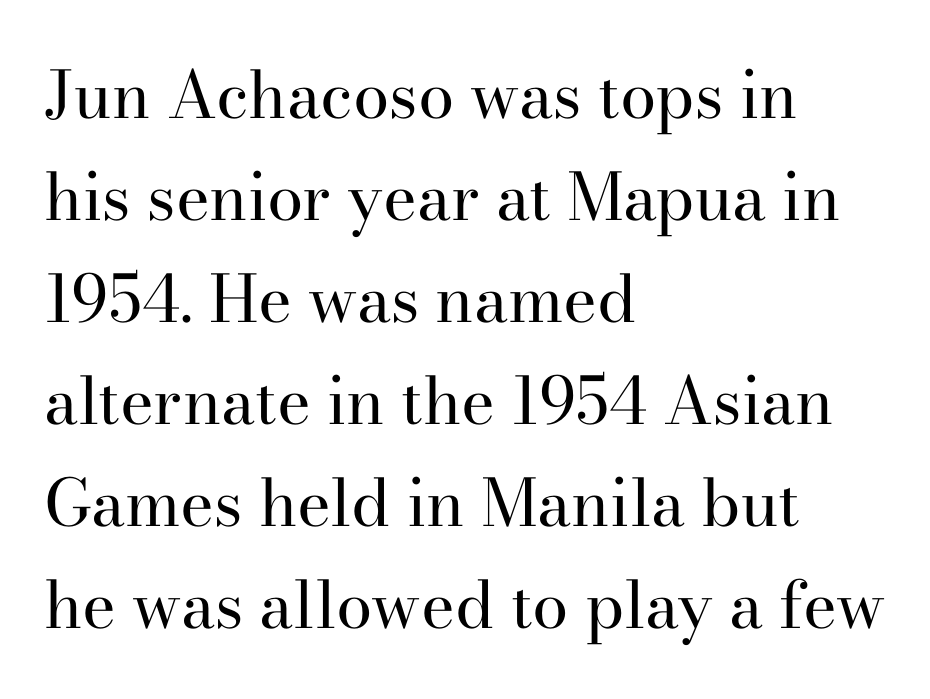
Q: Is the text bold? A: No.
Q: Is the text italic (slanted)? A: No, it is upright.
Q: Is the typeface a serif or a sans-serif typeface? A: Serif.
Q: Is the text underlined? A: No.
Q: How is the paragraph aligned? A: Left-aligned.
Q: Is the spacing between letters normal or unusually wide? A: Normal.
Q: Is the spacing between lines tight, normal or loose? A: Normal.
Q: Width (condensed, normal, or wide)? A: Normal.
Q: Stroke contrast? A: High.
Q: x-height? A: Small.
Q: Monospaced? A: No.
